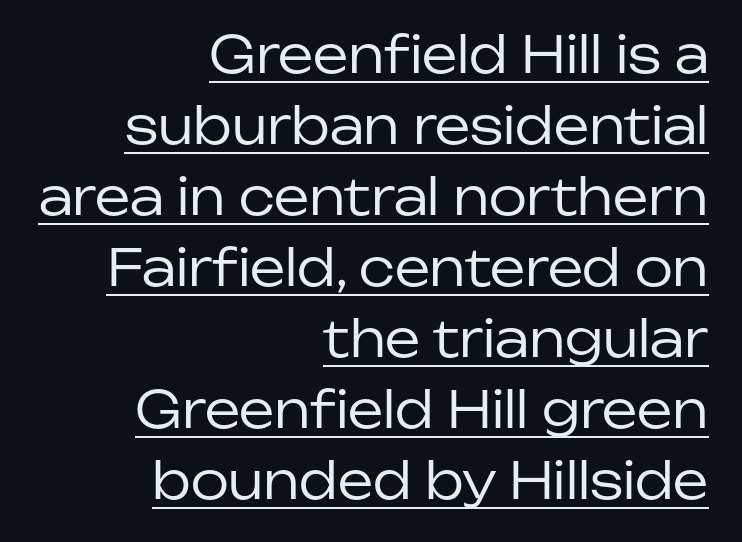
In terms of letterform style, serifs are entirely absent. A typesetter would call this zero additional tracking. This sample keeps an unexceptional amount of space between lines. The rendering anchors every line to the right-hand side.
